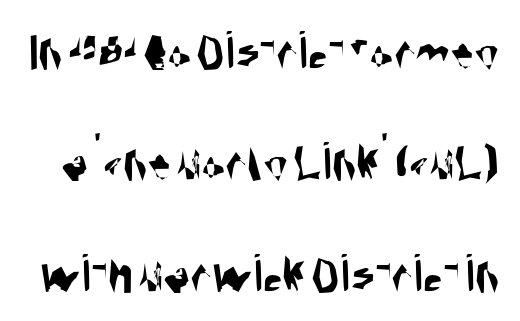
Q: Is the typeface a serif or a sans-serif typeface? A: Sans-serif.
Q: Is the text underlined? A: No.
Q: Is the spacing between letters normal or unusually wide? A: Normal.
Q: Is the spacing between lines tight, normal or loose? A: Loose.
Q: Width (condensed, normal, or wide)? A: Condensed.
Q: Stroke contrast? A: Medium.
Q: x-height? A: Large.
Q: Monospaced? A: No.
